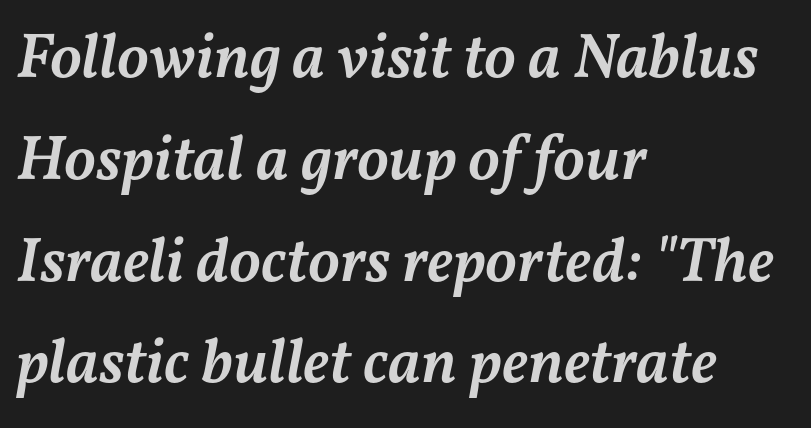
{"italic": "yes", "lean": "right", "slant_degrees": 11, "bold": "semi", "weight": "semibold", "width": "normal", "stroke_contrast": "medium", "x_height": "medium", "monospaced": "no", "underline": "no", "align": "left", "line_spacing": "normal", "line_spacing_ratio": 1.59, "letter_spacing": "normal", "letter_spacing_em": 0.0, "glyph_px": 64}
